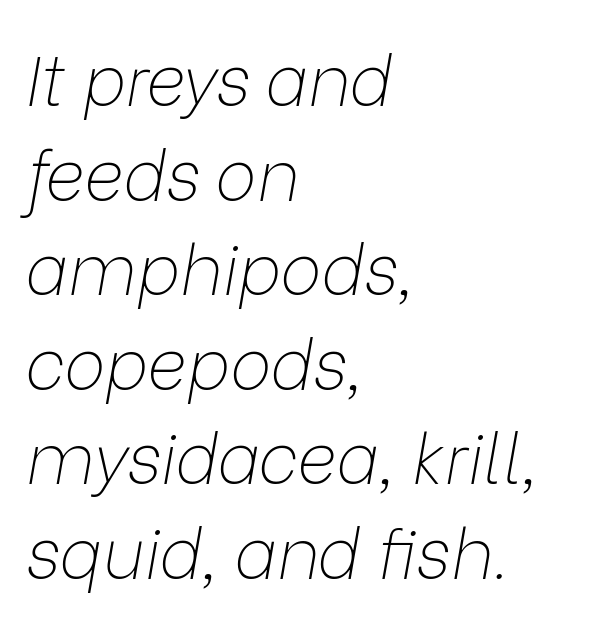
{"italic": "yes", "lean": "right", "slant_degrees": 9, "bold": "no", "weight": "thin", "width": "normal", "stroke_contrast": "low", "x_height": "medium", "monospaced": "no", "underline": "no", "align": "left", "line_spacing": "normal", "line_spacing_ratio": 1.37, "letter_spacing": "normal", "letter_spacing_em": 0.0, "glyph_px": 69}
